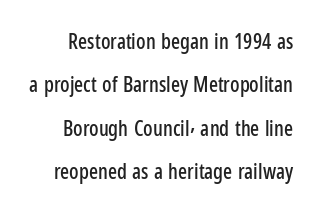
The image shows 21 px text type, upright; set loose line spacing (2.06x), normal letter spacing, not underlined.
